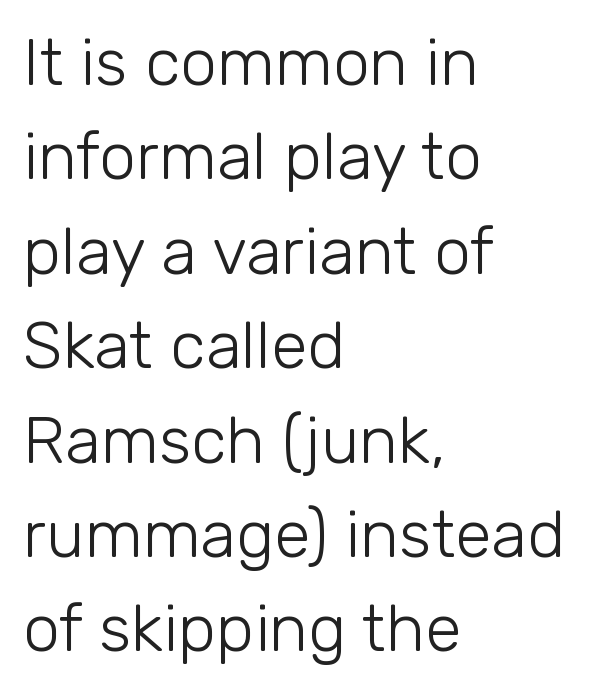
The image shows 66 px light sans-serif type, upright; set left-aligned, normal line spacing (1.43x), normal letter spacing, not underlined; low stroke contrast and a medium x-height.
